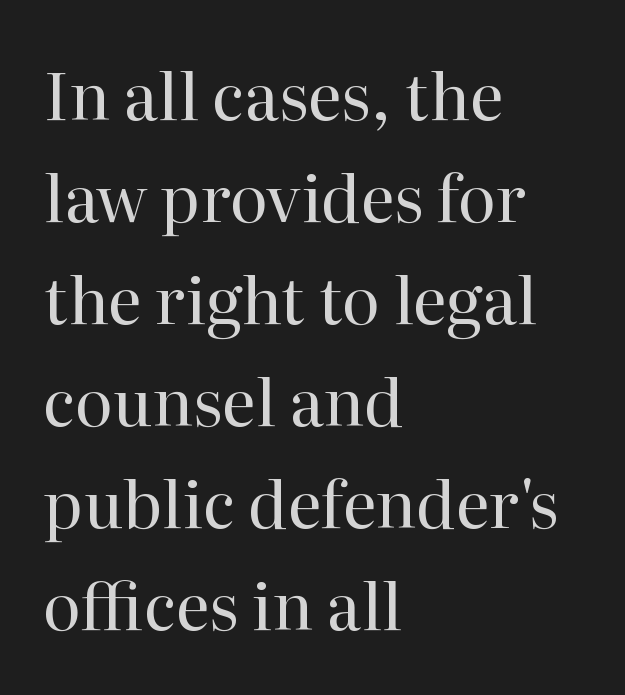
{"serif": "yes", "italic": "no", "bold": "no", "weight": "regular", "width": "normal", "stroke_contrast": "high", "x_height": "medium", "monospaced": "no", "underline": "no", "align": "left", "line_spacing": "normal", "line_spacing_ratio": 1.57, "letter_spacing": "normal", "letter_spacing_em": 0.0, "glyph_px": 65}
